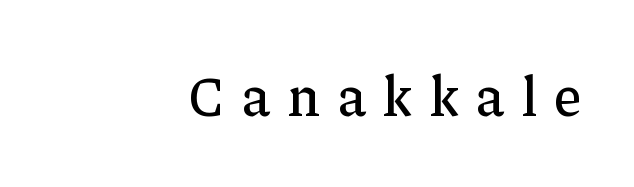
{"serif": "yes", "italic": "no", "width": "normal", "stroke_contrast": "low", "x_height": "medium", "monospaced": "no", "underline": "no", "align": "right", "letter_spacing": "wide", "letter_spacing_em": 0.31, "glyph_px": 56}
